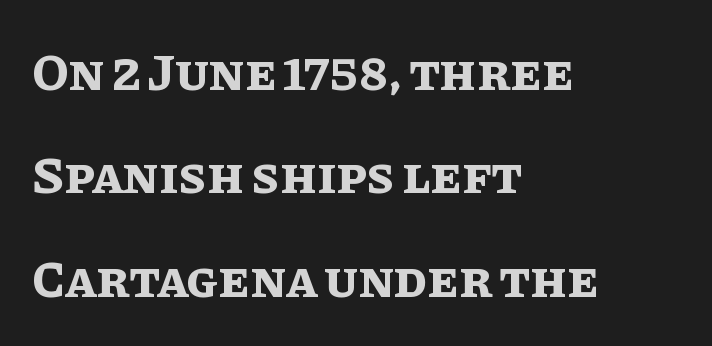
{"italic": "no", "bold": "yes", "weight": "bold", "width": "normal", "stroke_contrast": "low", "x_height": "large", "monospaced": "no", "underline": "no", "align": "left", "line_spacing": "loose", "line_spacing_ratio": 1.99, "letter_spacing": "normal", "letter_spacing_em": 0.0, "glyph_px": 52}
